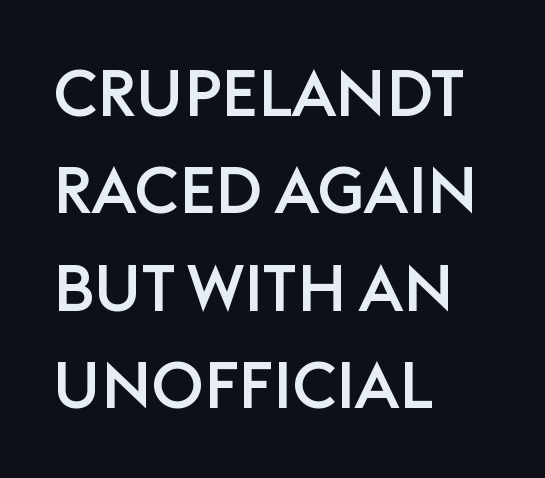
The image shows 65 px sans-serif type, upright; set left-aligned, normal line spacing (1.5x), normal letter spacing, not underlined; low stroke contrast and a large x-height.
